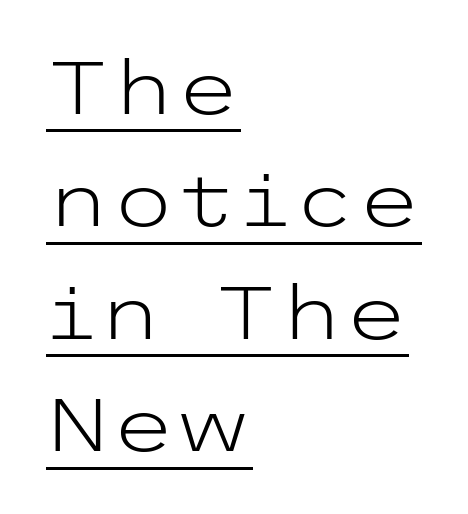
Q: Is the text bold? A: No.
Q: Is the text italic (slanted)? A: No, it is upright.
Q: Is the typeface a serif or a sans-serif typeface? A: Sans-serif.
Q: Is the text underlined? A: Yes.
Q: How is the paragraph aligned? A: Left-aligned.
Q: Is the spacing between letters normal or unusually wide? A: Normal.
Q: Is the spacing between lines tight, normal or loose? A: Normal.
Q: Width (condensed, normal, or wide)? A: Wide.
Q: Stroke contrast? A: Low.
Q: x-height? A: Medium.
